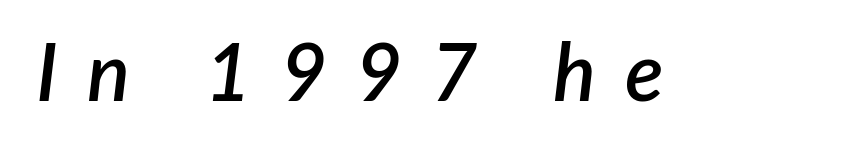
The image shows 80 px semibold type, italic (leaning right); set unusually wide letter spacing (+0.36 em), not underlined; low stroke contrast and a medium x-height.
